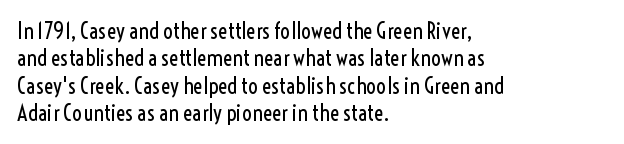
The image shows 22 px text type, upright; set left-aligned, line spacing 1.24x, normal letter spacing, not underlined.
